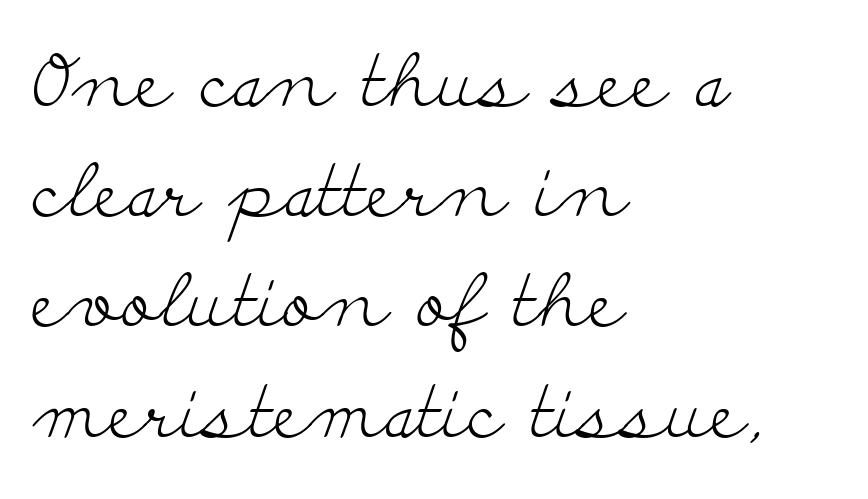
{"serif": "yes", "bold": "no", "weight": "light", "width": "wide", "stroke_contrast": "low", "x_height": "small", "monospaced": "no", "underline": "no", "align": "left", "line_spacing": "normal", "line_spacing_ratio": 1.51, "letter_spacing": "normal", "letter_spacing_em": 0.0, "glyph_px": 73}
